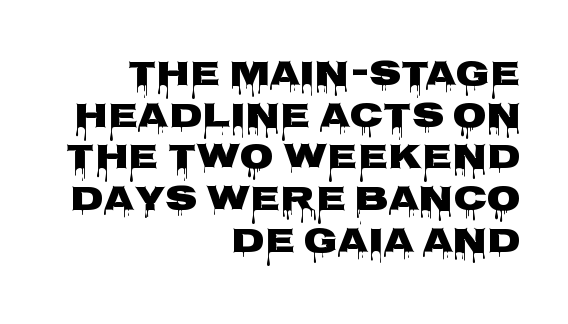
Q: Is the text bold? A: Yes.
Q: Is the text italic (slanted)? A: No, it is upright.
Q: Is the typeface a serif or a sans-serif typeface? A: Sans-serif.
Q: Is the text underlined? A: No.
Q: How is the paragraph aligned? A: Right-aligned.
Q: Is the spacing between letters normal or unusually wide? A: Normal.
Q: Width (condensed, normal, or wide)? A: Wide.
Q: Stroke contrast? A: Low.
Q: x-height? A: Large.
Q: Monospaced? A: No.
